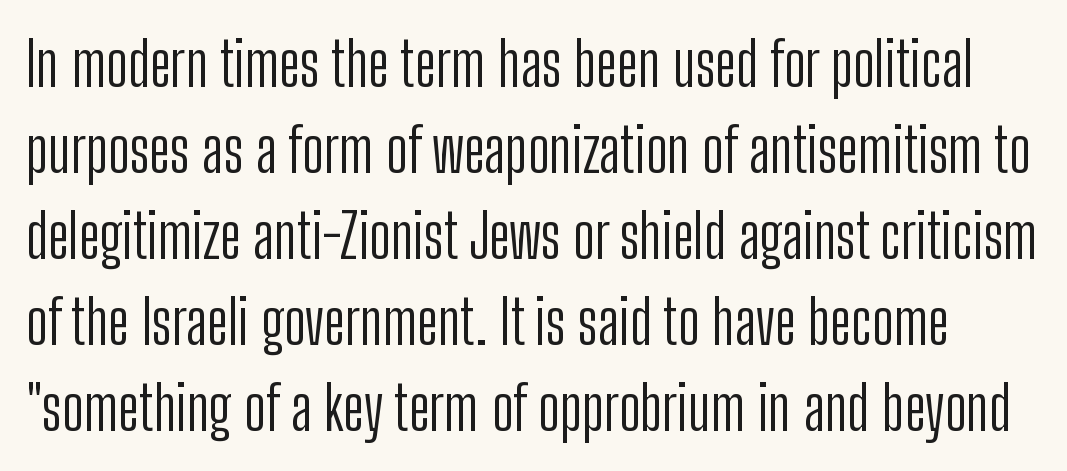
Q: Is the text bold? A: No.
Q: Is the text italic (slanted)? A: No, it is upright.
Q: Is the typeface a serif or a sans-serif typeface? A: Sans-serif.
Q: Is the text underlined? A: No.
Q: Is the spacing between letters normal or unusually wide? A: Normal.
Q: Is the spacing between lines tight, normal or loose? A: Normal.
Q: Width (condensed, normal, or wide)? A: Condensed.
Q: Stroke contrast? A: Low.
Q: x-height? A: Medium.
Q: Monospaced? A: No.
